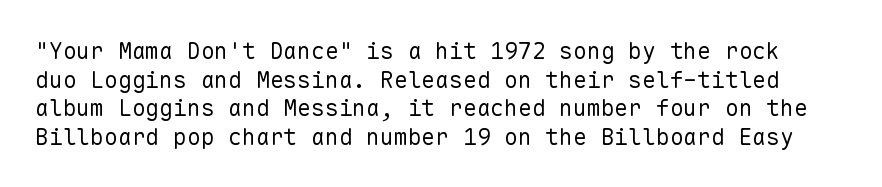
Is the stroke heavy? The answer is a plain regular-or-lighter. The font's upright variant was chosen for this text. Nobody drew a line under any word here. How are the letters spaced? Ordinarily, with no added tracking.
